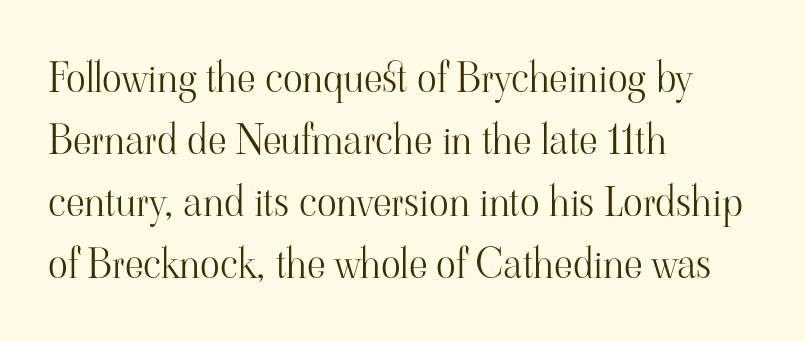
Q: Is the text bold? A: No.
Q: Is the text italic (slanted)? A: No, it is upright.
Q: Is the typeface a serif or a sans-serif typeface? A: Serif.
Q: Is the text underlined? A: No.
Q: How is the paragraph aligned? A: Left-aligned.
Q: Is the spacing between letters normal or unusually wide? A: Normal.
Q: Is the spacing between lines tight, normal or loose? A: Normal.
Q: Width (condensed, normal, or wide)? A: Normal.
Q: Stroke contrast? A: High.
Q: x-height? A: Small.
Q: Monospaced? A: No.
